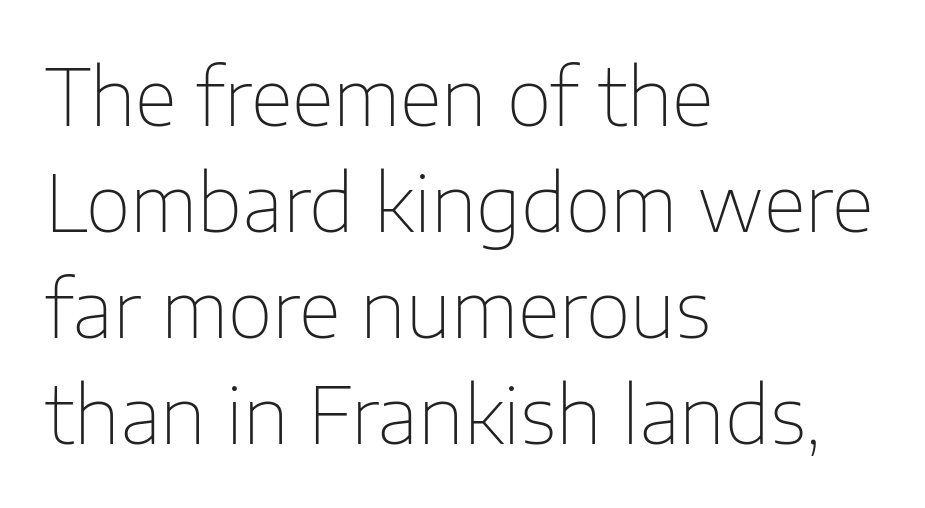
Q: Is the text bold? A: No.
Q: Is the text italic (slanted)? A: No, it is upright.
Q: Is the typeface a serif or a sans-serif typeface? A: Sans-serif.
Q: Is the text underlined? A: No.
Q: How is the paragraph aligned? A: Left-aligned.
Q: Is the spacing between letters normal or unusually wide? A: Normal.
Q: Is the spacing between lines tight, normal or loose? A: Normal.
Q: Width (condensed, normal, or wide)? A: Normal.
Q: Stroke contrast? A: Low.
Q: x-height? A: Medium.
Q: Monospaced? A: No.
